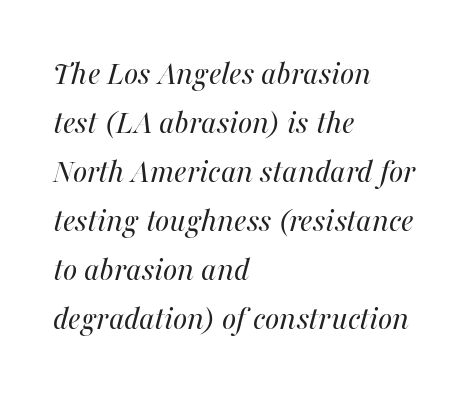
This rendering features lettering with no underline. These glyphs show unthickened strokes, regular width or finer. Short and long lines alike share a common starting point at left. Standard letterfit; no display-style spreading of the glyphs. Is the type slanted? Yes — the strokes lean at a clear angle. Spacing verdict: proportional, widths tailored to each character.
